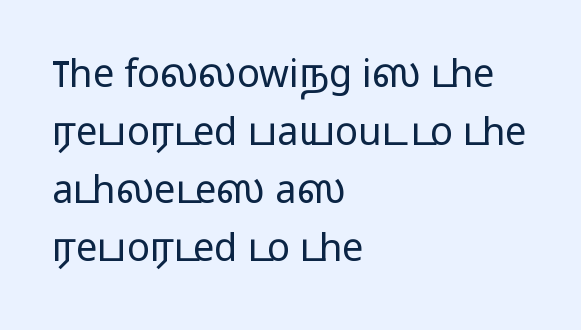
{"serif": "no", "italic": "no", "bold": "no", "weight": "light", "width": "wide", "stroke_contrast": "low", "x_height": "medium", "monospaced": "no", "underline": "no", "align": "left", "line_spacing": "normal", "line_spacing_ratio": 1.53, "letter_spacing": "normal", "letter_spacing_em": 0.0, "glyph_px": 38}
